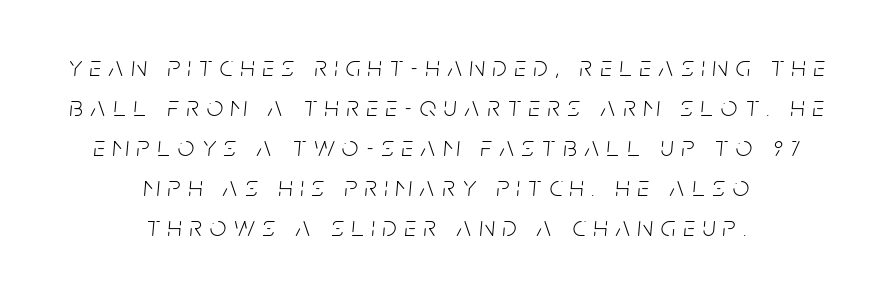
Q: Is the text bold? A: No.
Q: Is the text italic (slanted)? A: Yes, it leans right by about 5 degrees.
Q: Is the text underlined? A: No.
Q: How is the paragraph aligned? A: Centered.
Q: Is the spacing between letters normal or unusually wide? A: Unusually wide.
Q: Is the spacing between lines tight, normal or loose? A: Normal.
Q: Width (condensed, normal, or wide)? A: Condensed.
Q: Stroke contrast? A: Low.
Q: x-height? A: Large.
Q: Monospaced? A: No.
